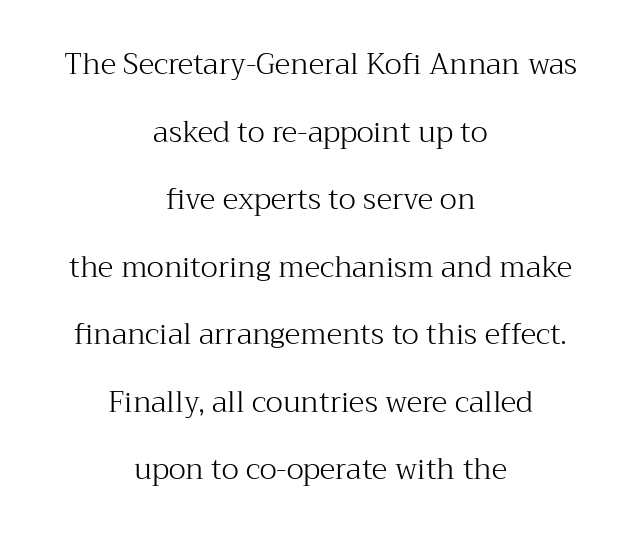
{"serif": "yes", "italic": "no", "bold": "no", "weight": "light", "width": "normal", "stroke_contrast": "medium", "x_height": "medium", "monospaced": "no", "underline": "no", "align": "center", "line_spacing": "loose", "line_spacing_ratio": 2.33, "letter_spacing": "normal", "letter_spacing_em": 0.0, "glyph_px": 29}
